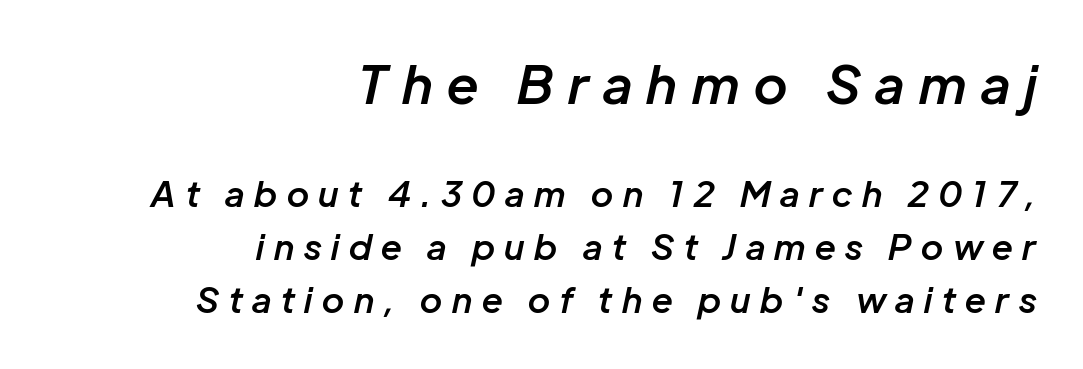
Q: Is the text bold? A: Semi-bold.
Q: Is the text italic (slanted)? A: Yes, it leans right by about 12 degrees.
Q: Is the text underlined? A: No.
Q: How is the paragraph aligned? A: Right-aligned.
Q: Is the spacing between letters normal or unusually wide? A: Unusually wide.
Q: Is the spacing between lines tight, normal or loose? A: Normal.
Q: Which block of text is set in a larger size, the first (top) or the second (bottom)? A: The first (top) one.
Q: Width (condensed, normal, or wide)? A: Normal.
Q: Stroke contrast? A: Low.
Q: x-height? A: Medium.
Q: Monospaced? A: No.
